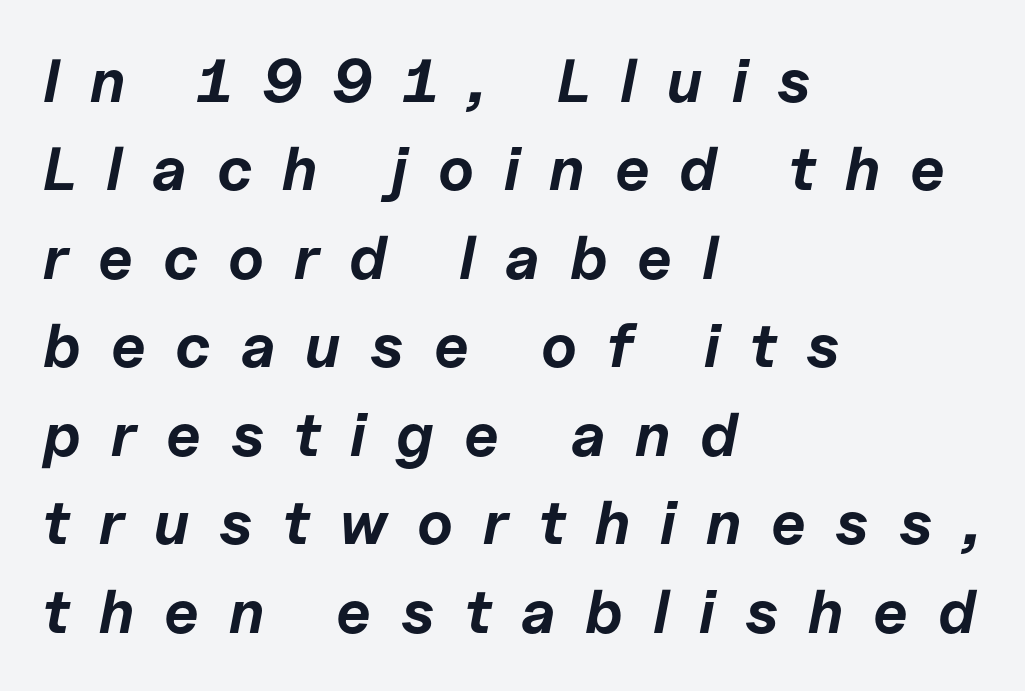
Q: Is the text bold? A: Yes.
Q: Is the text italic (slanted)? A: Yes, it leans right by about 11 degrees.
Q: Is the text underlined? A: No.
Q: How is the paragraph aligned? A: Left-aligned.
Q: Is the spacing between letters normal or unusually wide? A: Unusually wide.
Q: Is the spacing between lines tight, normal or loose? A: Normal.
Q: Width (condensed, normal, or wide)? A: Normal.
Q: Stroke contrast? A: Low.
Q: x-height? A: Medium.
Q: Monospaced? A: No.
